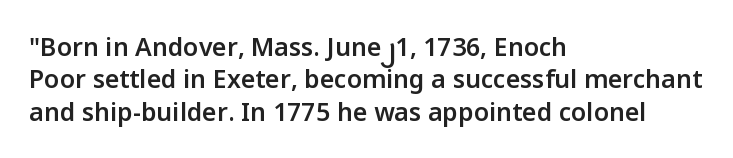
The type is set solid horizontally, with unmodified tracking. Check the space under the baseline: it is left empty. In terms of weight, the rendering is demibold, just under bold. This is the regular roman posture of the typeface.
